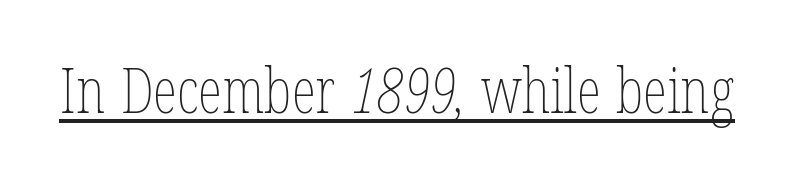
The image shows 62 px thin, condensed type; set normal letter spacing, underlined; low stroke contrast and a medium x-height.
